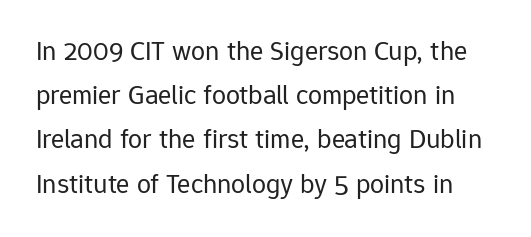
Q: Is the text bold? A: No.
Q: Is the text italic (slanted)? A: No, it is upright.
Q: Is the typeface a serif or a sans-serif typeface? A: Sans-serif.
Q: Is the text underlined? A: No.
Q: Is the spacing between letters normal or unusually wide? A: Normal.
Q: Is the spacing between lines tight, normal or loose? A: Normal.
Q: Width (condensed, normal, or wide)? A: Normal.
Q: Stroke contrast? A: Low.
Q: x-height? A: Medium.
Q: Monospaced? A: No.
